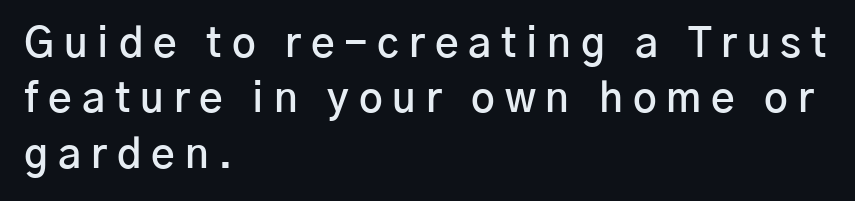
The image shows 41 px semibold sans-serif type, upright; set left-aligned, normal line spacing (1.35x), unusually wide letter spacing (+0.24 em), not underlined; low stroke contrast and a medium x-height.
